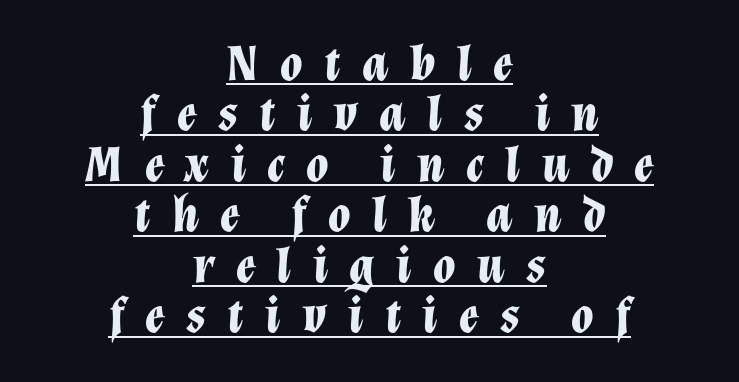
{"italic": "yes", "lean": "right", "slant_degrees": 12, "bold": "yes", "weight": "bold", "width": "normal", "stroke_contrast": "low", "x_height": "medium", "monospaced": "no", "underline": "yes", "align": "center", "line_spacing": "tight", "line_spacing_ratio": 0.99, "letter_spacing": "wide", "letter_spacing_em": 0.42, "glyph_px": 51}
